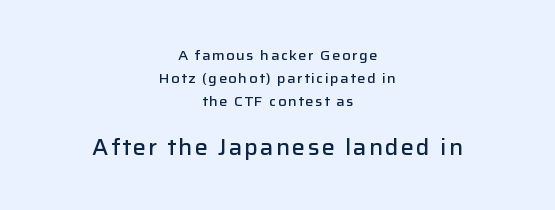
Q: Is the text bold? A: Semi-bold.
Q: Is the text italic (slanted)? A: No, it is upright.
Q: Is the text underlined? A: No.
Q: How is the paragraph aligned? A: Centered.
Q: Is the spacing between lines tight, normal or loose? A: Normal.
Q: Which block of text is set in a larger size, the first (top) or the second (bottom)? A: The second (bottom) one.
